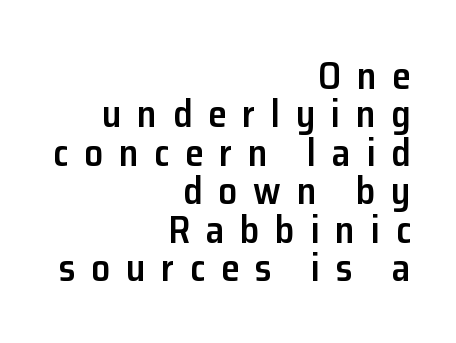
Nope, not italic — everything's standing straight. Tracking value appears strongly positive — letters spread wide. Words float on clear page, feet unadorned. Set as a demibold, roughly 600 on the weight scale.
